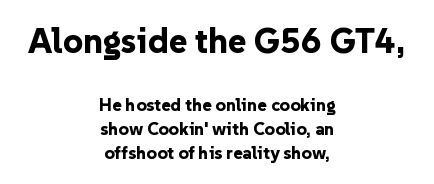
The image shows 35 px bold sans-serif type, upright; set centered, normal line spacing (1.34x), normal letter spacing, not underlined; the first (top) block is 1.94x larger; low stroke contrast and a medium x-height.
